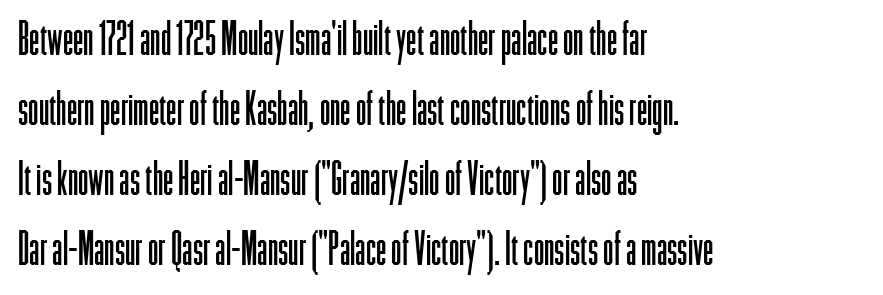
{"serif": "no", "italic": "no", "bold": "no", "weight": "light", "width": "condensed", "stroke_contrast": "low", "x_height": "medium", "monospaced": "no", "underline": "no", "align": "left", "line_spacing": "normal", "line_spacing_ratio": 1.49, "letter_spacing": "normal", "letter_spacing_em": 0.0, "glyph_px": 47}
